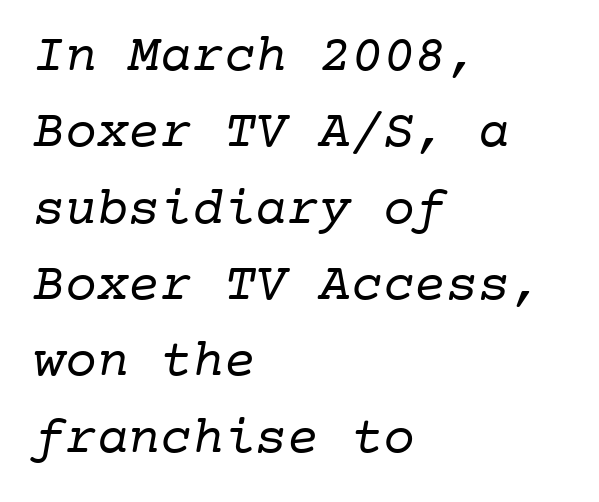
The image shows 53 px regular-weight serif type, monospaced; set left-aligned, normal line spacing (1.44x), normal letter spacing, not underlined; low stroke contrast and a medium x-height.
